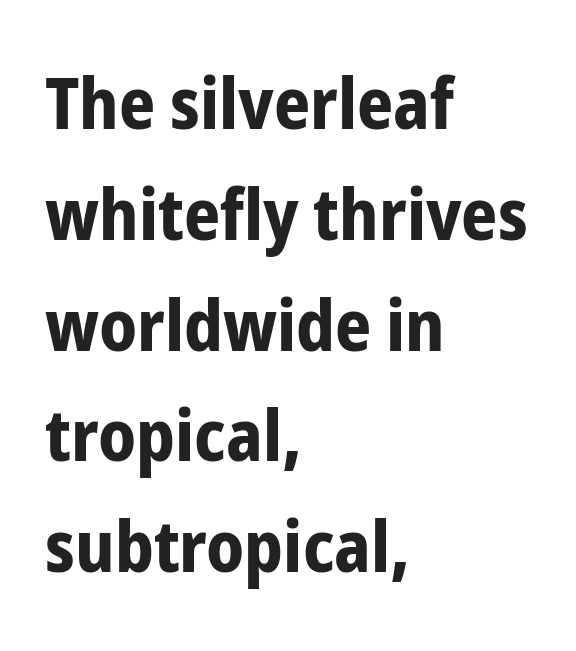
In terms of posture, this sample is upright. Notice how thick the strokes are: this is what a full bold looks like. Just letters on the line, the space beneath them empty. To sum up the face: it is a sans, with no serifs. Interline gaps are of average width in this sample. Do the characters align in a grid? No, the font is proportional.
